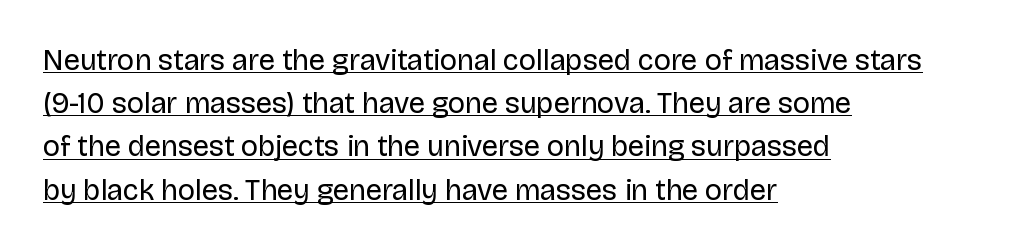
{"serif": "no", "italic": "no", "bold": "no", "weight": "regular", "width": "normal", "stroke_contrast": "low", "x_height": "large", "monospaced": "no", "underline": "yes", "align": "left", "line_spacing": "normal", "line_spacing_ratio": 1.49, "letter_spacing": "normal", "letter_spacing_em": 0.0, "glyph_px": 29}
